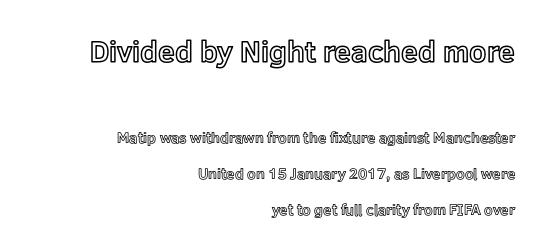
{"italic": "no", "width": "normal", "x_height": "medium", "monospaced": "no", "underline": "no", "align": "right", "line_spacing": "loose", "line_spacing_ratio": 2.42, "letter_spacing": "normal", "letter_spacing_em": 0.0, "larger_block": "first", "size_ratio": 2.0, "glyph_px": 30}
